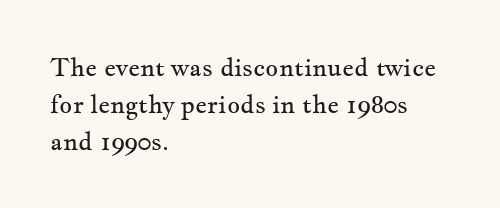
A typesetter would call this leading conventional body-copy spacing. Descender tails drop into unmarked territory. Visually the block forms a straight wall on the left and a jagged coastline on the right. Do the letters lean? They stand straight.
